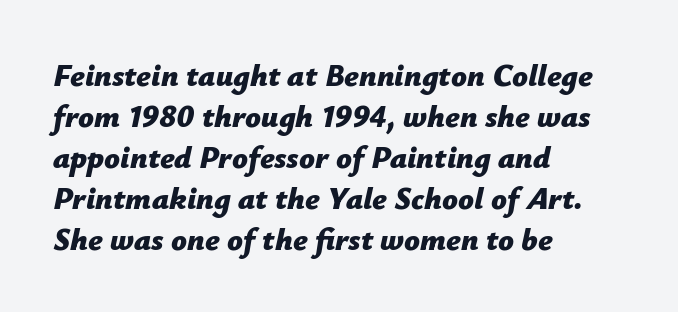
The image shows 31 px bold type, italic (leaning right); set left-aligned, normal line spacing (1.32x), normal letter spacing, not underlined; low stroke contrast and a medium x-height.
